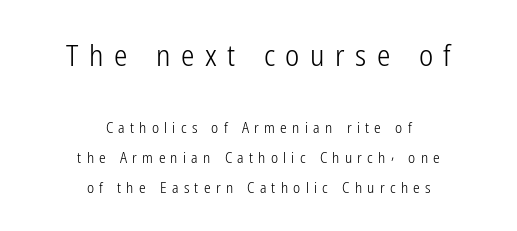
{"serif": "no", "italic": "no", "bold": "no", "weight": "light", "width": "condensed", "stroke_contrast": "low", "x_height": "medium", "monospaced": "no", "underline": "no", "align": "center", "line_spacing": "loose", "line_spacing_ratio": 1.98, "letter_spacing": "wide", "letter_spacing_em": 0.35, "larger_block": "first", "size_ratio": 2.0, "glyph_px": 30}
